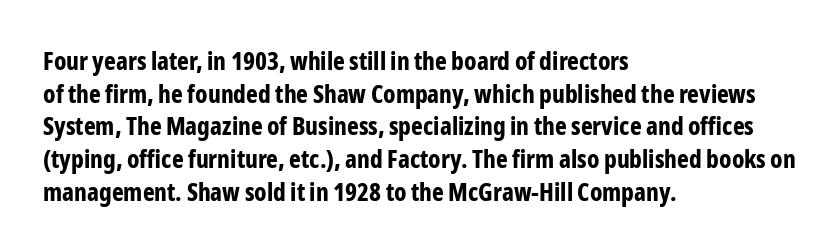
The image shows 25 px bold type, upright; set left-aligned, normal line spacing (1.31x), normal letter spacing, not underlined.
